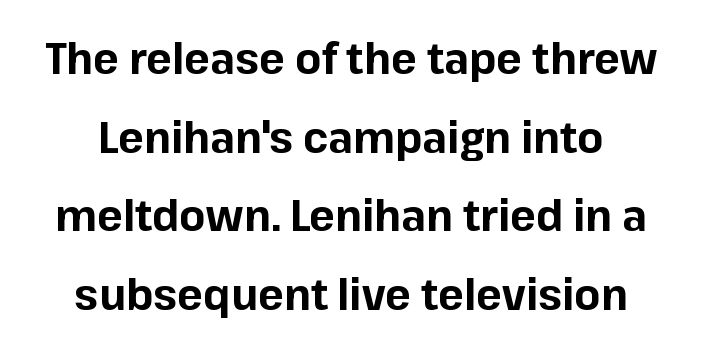
The characters display no serif detailing; their extremities are plain. Varying glyph widths throughout — classic text-font behaviour. Glance below the letters and you will spot only blank space. The lettering holds an erect, upright posture throughout. What weight is shown? A full bold with thick strokes. The horizontal fit of the characters is conventional and even.
